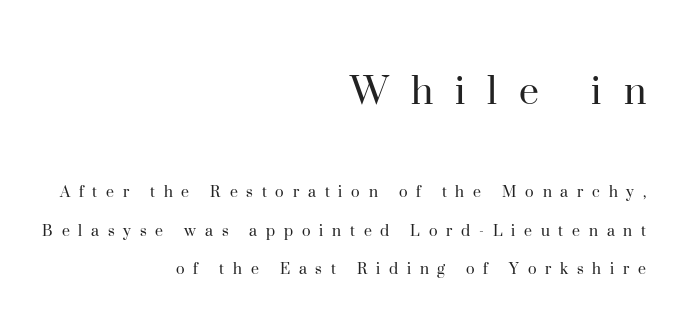
Q: Is the text bold? A: No.
Q: Is the text italic (slanted)? A: No, it is upright.
Q: Is the typeface a serif or a sans-serif typeface? A: Serif.
Q: Is the text underlined? A: No.
Q: How is the paragraph aligned? A: Right-aligned.
Q: Is the spacing between letters normal or unusually wide? A: Unusually wide.
Q: Is the spacing between lines tight, normal or loose? A: Loose.
Q: Which block of text is set in a larger size, the first (top) or the second (bottom)? A: The first (top) one.
Q: Width (condensed, normal, or wide)? A: Normal.
Q: Stroke contrast? A: High.
Q: x-height? A: Small.
Q: Monospaced? A: No.
